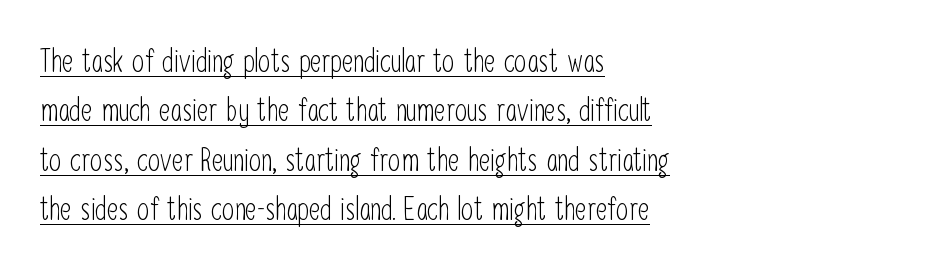
The image shows 31 px light, condensed sans-serif type, upright; set left-aligned, normal line spacing (1.59x), normal letter spacing, underlined; low stroke contrast and a medium x-height.
